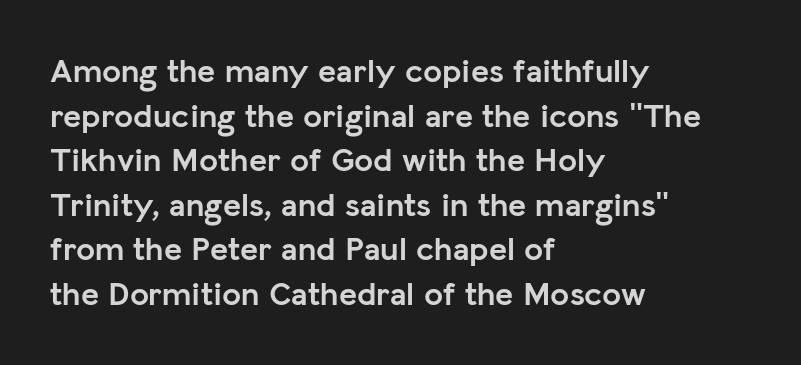
The baseline area is clear. Heft: maximum for text — a bold. Regarding serifs, this sample does without them. You could not count columns in this text — the font is proportionally spaced.
